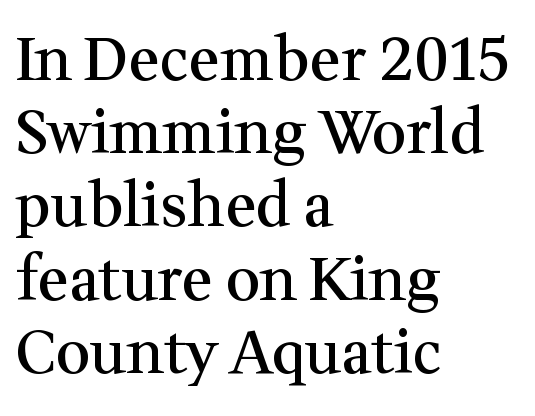
A bare baseline throughout the passage. Each glyph is drawn with semibold strokes, heavier than normal yet not fully bold. Classification — serif. These lines are rendered in a variable-pitch font. This sample uses plain, unmodified letter spacing. This is the regular roman posture of the typeface.
